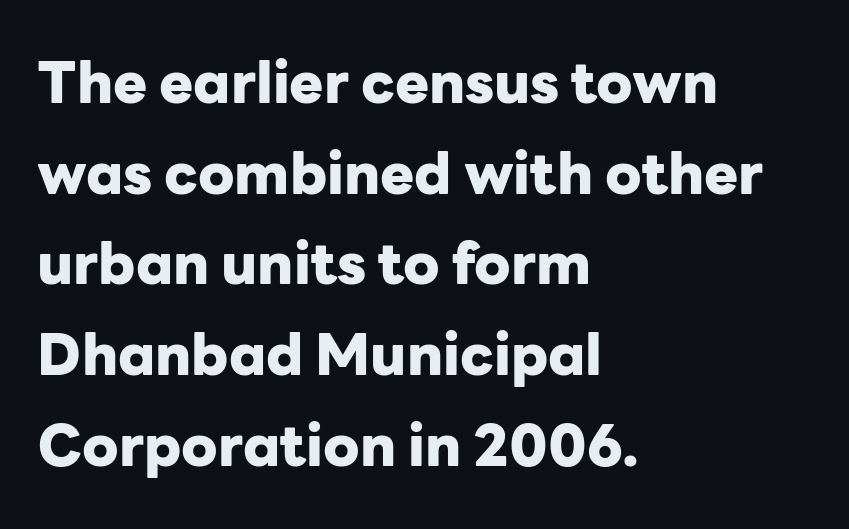
Q: Is the text bold? A: Yes.
Q: Is the text italic (slanted)? A: No, it is upright.
Q: Is the typeface a serif or a sans-serif typeface? A: Sans-serif.
Q: Is the text underlined? A: No.
Q: How is the paragraph aligned? A: Left-aligned.
Q: Is the spacing between letters normal or unusually wide? A: Normal.
Q: Is the spacing between lines tight, normal or loose? A: Normal.
Q: Width (condensed, normal, or wide)? A: Normal.
Q: Stroke contrast? A: Low.
Q: x-height? A: Medium.
Q: Monospaced? A: No.
